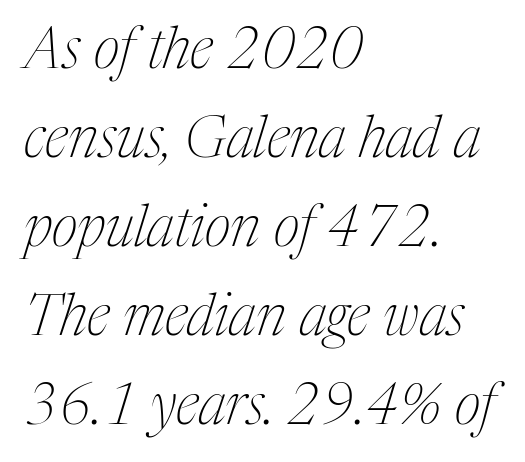
Is this a fixed-width face? No — the glyphs have proportional, varying widths. Typeset ragged right — the left edge is the straight one. Tracking value appears to be zero — textbook default spacing. Compared with a typical body face, this is equally light or lighter still.
